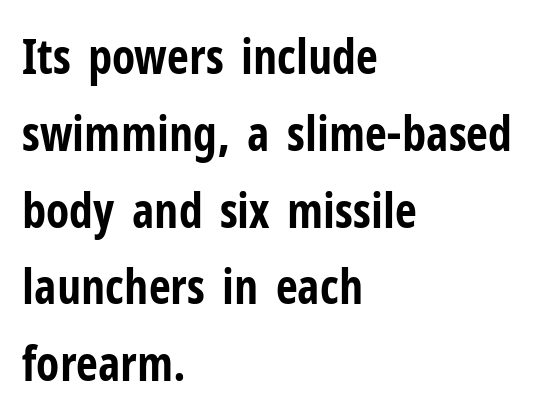
Q: Is the text bold? A: Yes.
Q: Is the text italic (slanted)? A: No, it is upright.
Q: Is the typeface a serif or a sans-serif typeface? A: Sans-serif.
Q: Is the text underlined? A: No.
Q: How is the paragraph aligned? A: Left-aligned.
Q: Is the spacing between letters normal or unusually wide? A: Normal.
Q: Is the spacing between lines tight, normal or loose? A: Normal.
Q: Width (condensed, normal, or wide)? A: Condensed.
Q: Stroke contrast? A: Low.
Q: x-height? A: Medium.
Q: Monospaced? A: No.
